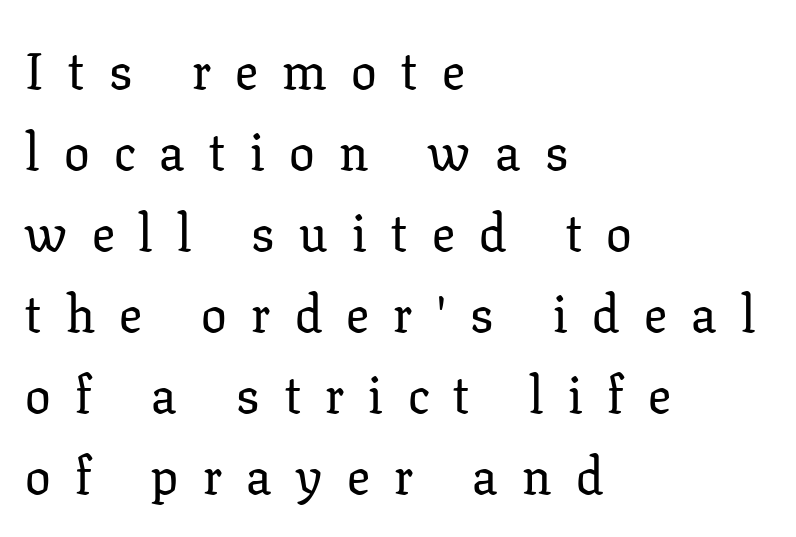
Q: Is the text italic (slanted)? A: No, it is upright.
Q: Is the typeface a serif or a sans-serif typeface? A: Serif.
Q: Is the text underlined? A: No.
Q: How is the paragraph aligned? A: Left-aligned.
Q: Is the spacing between letters normal or unusually wide? A: Unusually wide.
Q: Is the spacing between lines tight, normal or loose? A: Normal.
Q: Width (condensed, normal, or wide)? A: Normal.
Q: Stroke contrast? A: Low.
Q: x-height? A: Medium.
Q: Monospaced? A: No.
